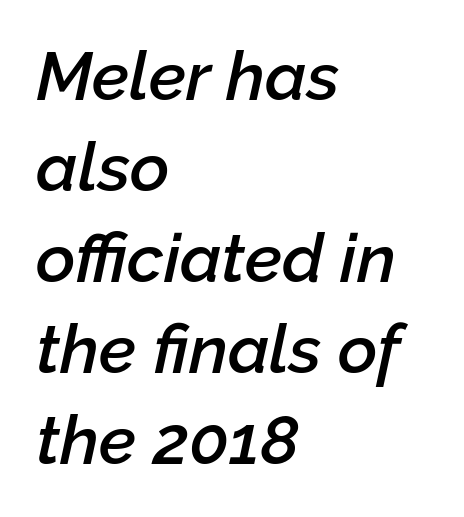
Q: Is the text bold? A: Semi-bold.
Q: Is the text italic (slanted)? A: Yes, it leans right by about 12 degrees.
Q: Is the text underlined? A: No.
Q: How is the paragraph aligned? A: Left-aligned.
Q: Is the spacing between letters normal or unusually wide? A: Normal.
Q: Is the spacing between lines tight, normal or loose? A: Normal.
Q: Width (condensed, normal, or wide)? A: Normal.
Q: Stroke contrast? A: Low.
Q: x-height? A: Medium.
Q: Monospaced? A: No.
